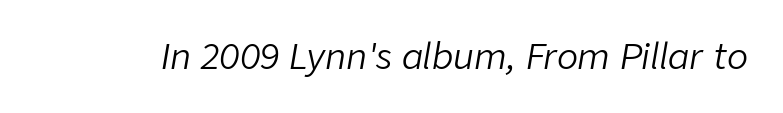
Is the type heavy? It reads as light-to-regular instead. The space directly below the letters is spotless. Character widths vary here, with narrow letters taking less room than wide ones. Slanted lettering throughout. Look at the tracking — it's just the regular setting, nothing added.
